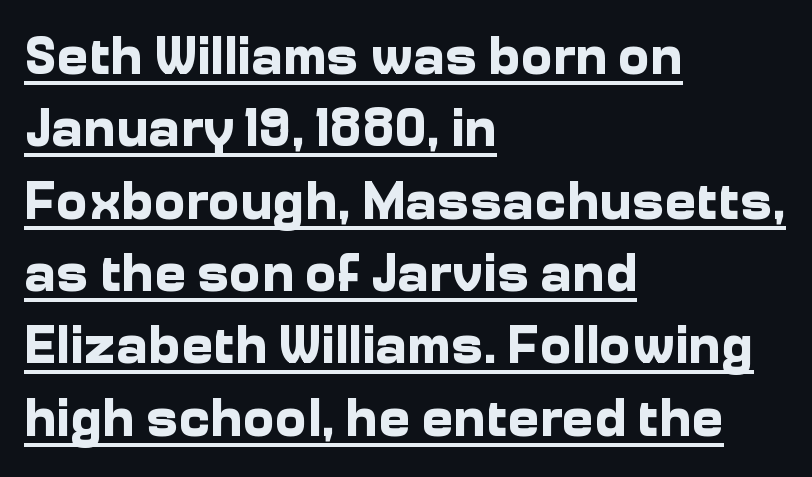
{"serif": "no", "italic": "no", "bold": "yes", "weight": "bold", "width": "normal", "stroke_contrast": "low", "x_height": "medium", "monospaced": "no", "underline": "yes", "align": "left", "line_spacing": "normal", "line_spacing_ratio": 1.34, "letter_spacing": "normal", "letter_spacing_em": 0.0, "glyph_px": 54}
